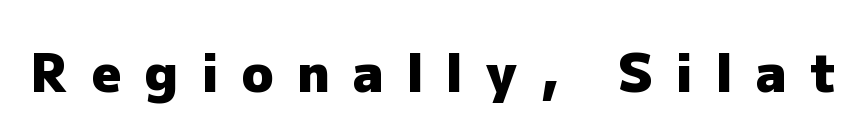
Serifs: no, the terminals of the letterforms are clean. Spacing between characters has been opened up far beyond the box default. A roman cut, with each character standing at attention. The foot of each line stays bare and open.
